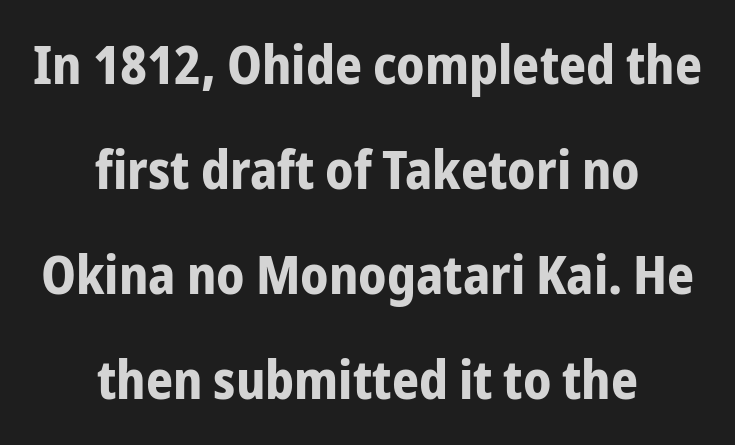
The image shows 53 px bold, condensed sans-serif type, upright; set centered, loose line spacing (1.98x), normal letter spacing, not underlined; low stroke contrast and a medium x-height.
